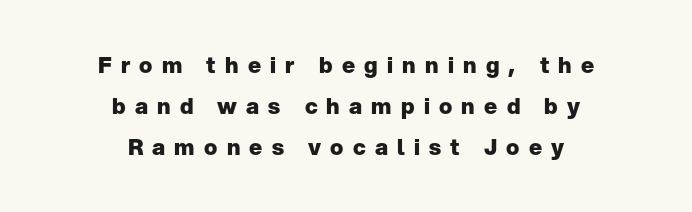
The image shows 22 px bold type, upright; set centered, line spacing 1.87x, unusually wide letter spacing (+0.42 em), not underlined.
